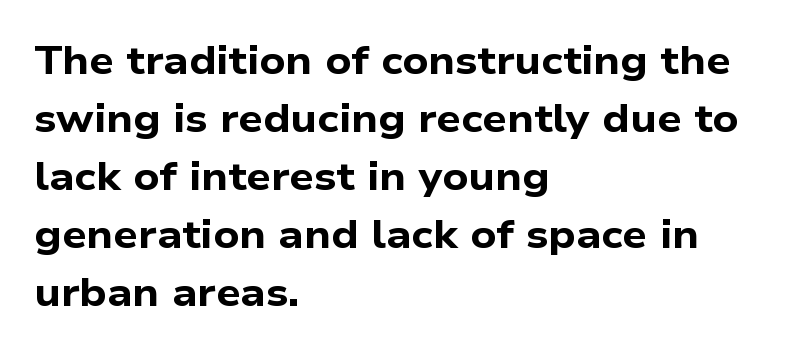
{"serif": "no", "bold": "yes", "weight": "bold", "width": "wide", "stroke_contrast": "low", "x_height": "medium", "monospaced": "no", "underline": "no", "align": "left", "line_spacing": "normal", "line_spacing_ratio": 1.49, "letter_spacing": "normal", "letter_spacing_em": 0.0, "glyph_px": 39}
